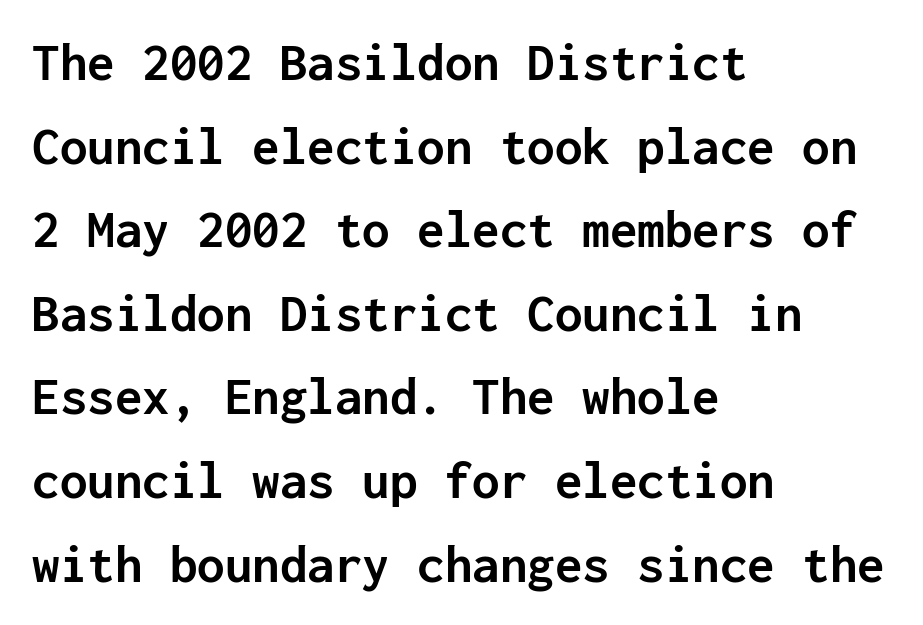
A student would call this left alignment; a typographer would say flush left, rag right. No word sits above an underline. Note: no serifs on the glyphs. The specimen reads as upright at a glance. The rendering uses typewriter-style spacing with identical character cells. Compared with typical paragraphs, the rows here are spaced about the same.
